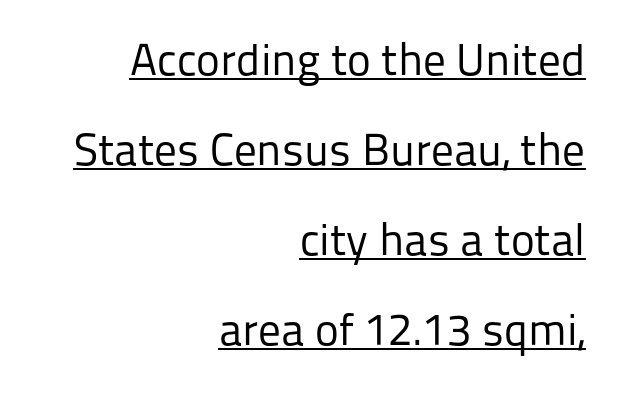
The image shows 45 px regular-weight sans-serif type, upright; set right-aligned, loose line spacing (2.0x), normal letter spacing, underlined; low stroke contrast and a medium x-height.
